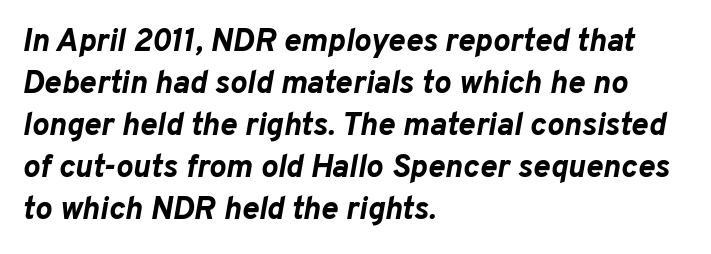
You'd pick this weight for a headline — it's a proper bold. The rows are spaced the way most documents space them. Spacing verdict: proportional, widths tailored to each character. The whole block is typeset with a tilt.
